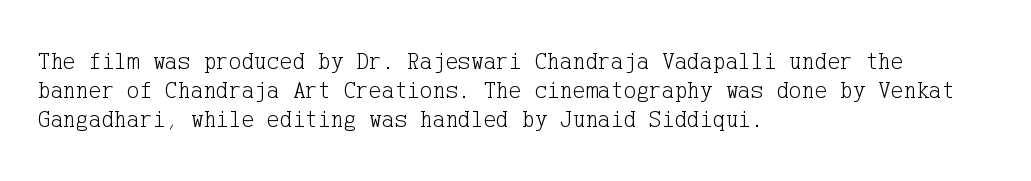
{"italic": "no", "bold": "no", "underline": "no", "align": "left", "line_spacing_ratio": 1.21, "letter_spacing": "normal", "letter_spacing_em": 0.0, "glyph_px": 24}
